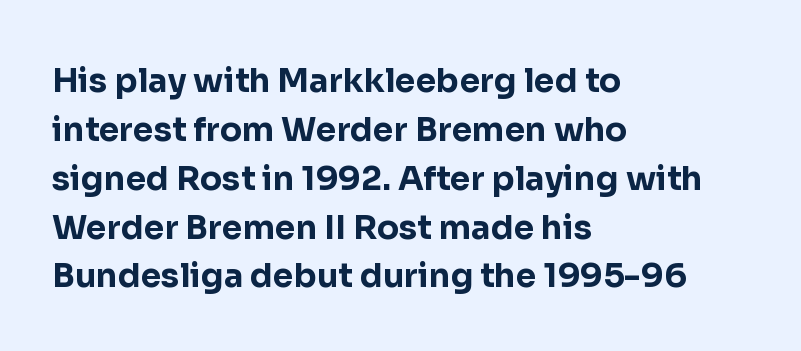
Just letters on the line, the space beneath them empty. Font category for this specimen: sans-serif. Proportional: the letters do not fall into vertical columns. Does extra space separate the letters? No, they use regular spacing. How would I describe the line gaps? Plain and ordinary.
